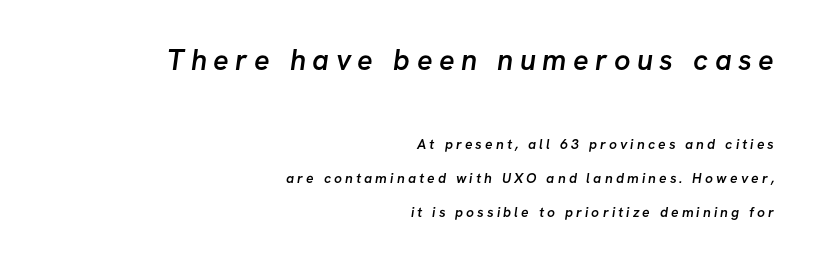
Q: Is the text bold? A: Semi-bold.
Q: Is the typeface a serif or a sans-serif typeface? A: Sans-serif.
Q: Is the text underlined? A: No.
Q: How is the paragraph aligned? A: Right-aligned.
Q: Is the spacing between letters normal or unusually wide? A: Unusually wide.
Q: Is the spacing between lines tight, normal or loose? A: Loose.
Q: Which block of text is set in a larger size, the first (top) or the second (bottom)? A: The first (top) one.
Q: Width (condensed, normal, or wide)? A: Normal.
Q: Stroke contrast? A: Low.
Q: x-height? A: Medium.
Q: Monospaced? A: No.
